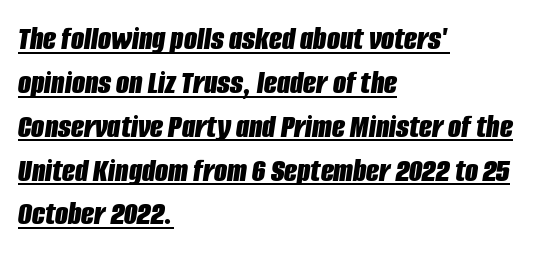
The typesetter has applied underlining to the passage shown. Here the glyphs are tracked normally, forming tight word shapes. Notice how descenders clear the ascenders below comfortably — that's standard leading. You'd pick this weight for a headline — it's a proper bold. Horizontally, the lines are justified to the leading edge only.
